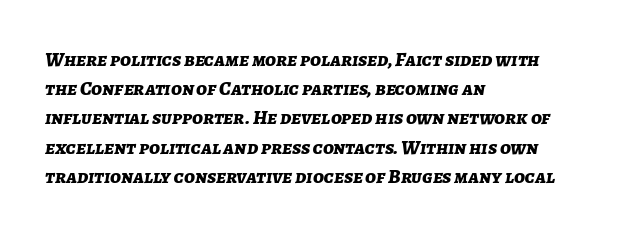
The image shows 20 px bold type, italic (leaning right); set left-aligned, normal line spacing (1.46x), normal letter spacing, not underlined.
